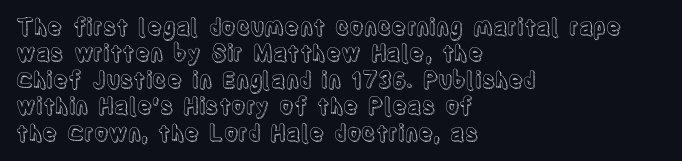
{"italic": "no", "underline": "no", "align": "left", "line_spacing_ratio": 1.2, "letter_spacing": "normal", "letter_spacing_em": 0.0, "glyph_px": 22}
